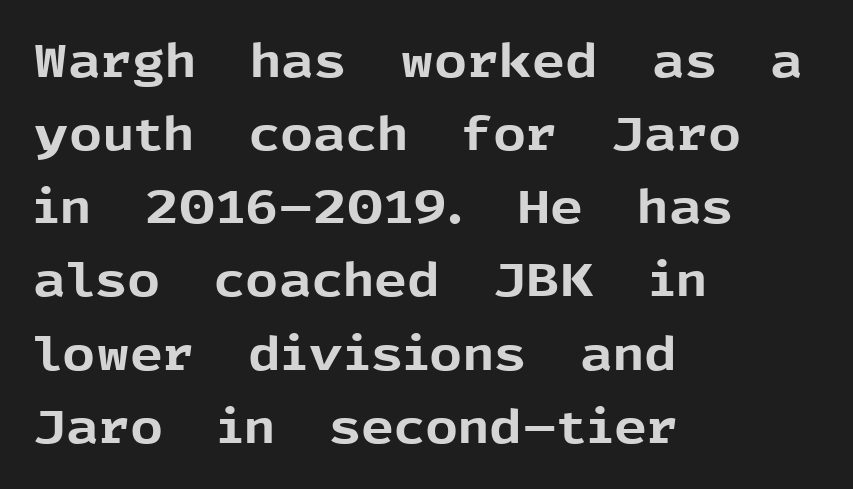
Q: Is the text bold? A: Yes.
Q: Is the text italic (slanted)? A: No, it is upright.
Q: Is the typeface a serif or a sans-serif typeface? A: Sans-serif.
Q: Is the text underlined? A: No.
Q: How is the paragraph aligned? A: Left-aligned.
Q: Is the spacing between letters normal or unusually wide? A: Normal.
Q: Is the spacing between lines tight, normal or loose? A: Normal.
Q: Width (condensed, normal, or wide)? A: Normal.
Q: x-height? A: Medium.
Q: Monospaced? A: No.
